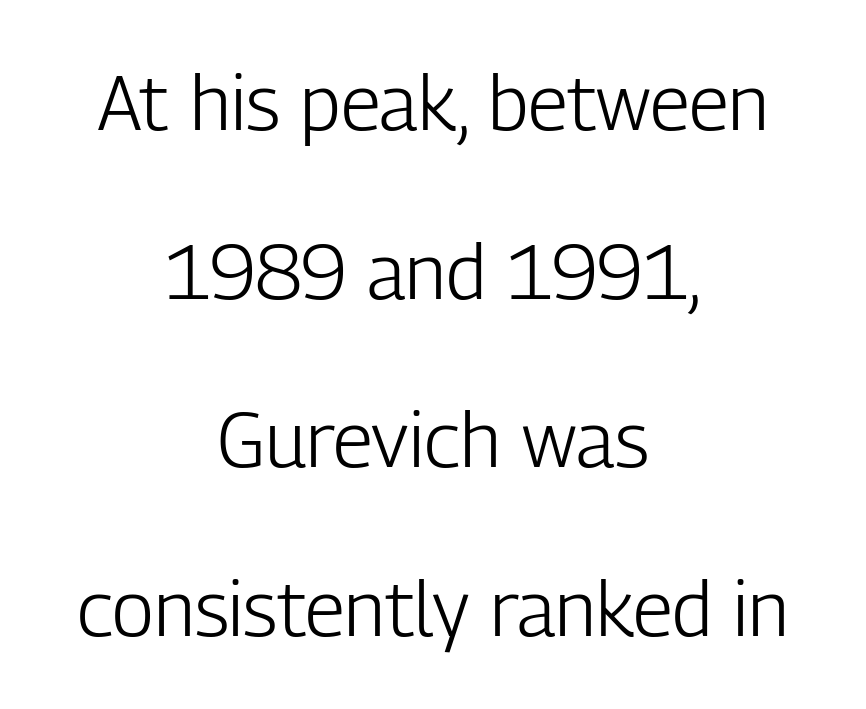
{"serif": "no", "italic": "no", "bold": "no", "weight": "light", "width": "condensed", "stroke_contrast": "low", "x_height": "medium", "monospaced": "no", "underline": "no", "align": "center", "line_spacing": "loose", "line_spacing_ratio": 2.19, "letter_spacing": "normal", "letter_spacing_em": 0.0, "glyph_px": 77}
